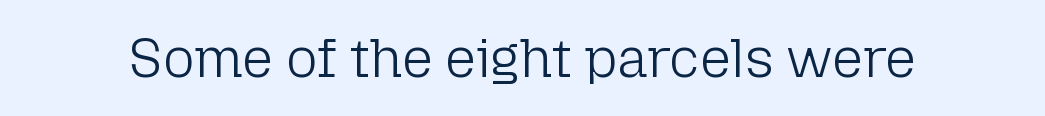
The image shows 54 px light sans-serif type, upright; set normal letter spacing, not underlined; low stroke contrast and a medium x-height.
